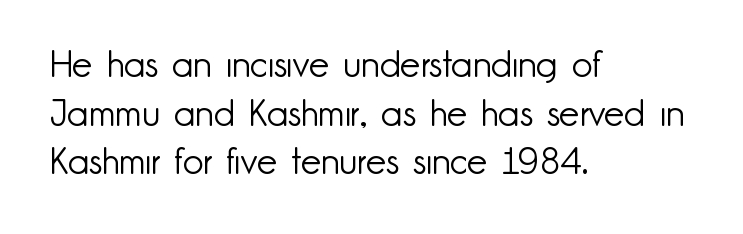
The image shows 36 px light sans-serif type, upright; set left-aligned, normal line spacing (1.35x), normal letter spacing, not underlined; low stroke contrast and a small x-height.
